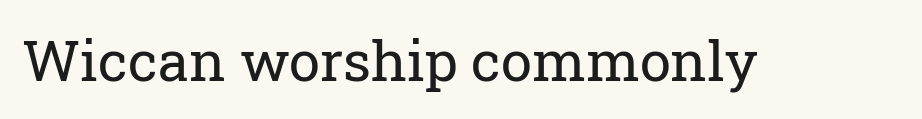
{"serif": "yes", "italic": "no", "bold": "no", "weight": "regular", "width": "normal", "stroke_contrast": "low", "x_height": "medium", "monospaced": "no", "underline": "no", "letter_spacing": "normal", "letter_spacing_em": 0.0, "glyph_px": 56}
